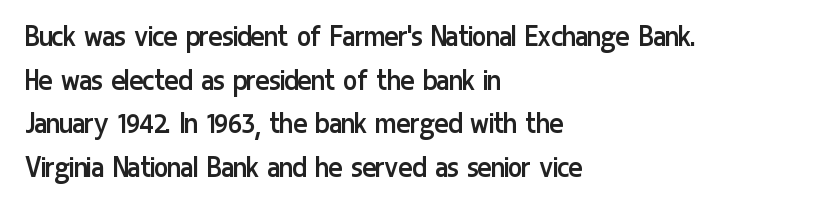
{"serif": "no", "italic": "no", "bold": "no", "weight": "regular", "width": "condensed", "stroke_contrast": "low", "x_height": "medium", "monospaced": "no", "underline": "no", "align": "left", "line_spacing": "normal", "line_spacing_ratio": 1.32, "letter_spacing": "normal", "letter_spacing_em": 0.0, "glyph_px": 33}
